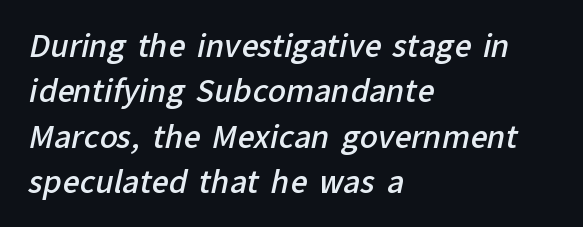
The image shows 30 px semibold sans-serif type; set left-aligned, normal line spacing (1.51x), normal letter spacing, not underlined; low stroke contrast and a medium x-height.
